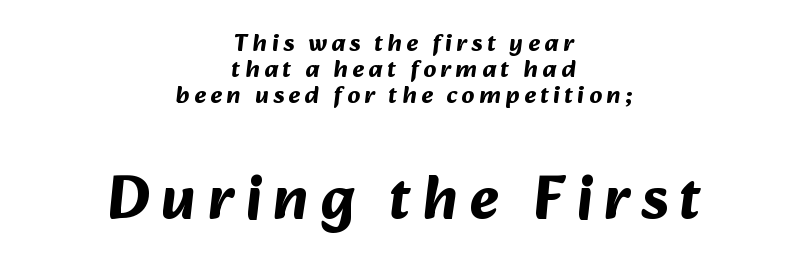
The image shows 62 px bold sans-serif type; set centered, tight line spacing (1.04x), not underlined; the second (bottom) block is 2.48x larger; medium stroke contrast and a medium x-height.
